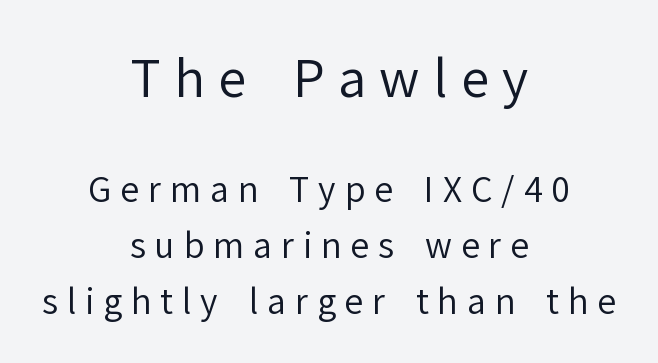
In this sample the first text group is rendered at the bigger scale. Spacing verdict: proportional, widths tailored to each character. What stands out about the letter spacing? Its width — letters are far apart. Bare-footed words on every line. Notice how the passage keeps no hard edge, just a central spine. Quick note: interline space is typical.
